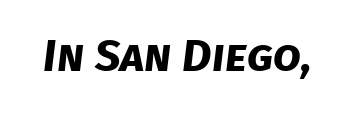
Observe the ordinary spacing: letters are neighbours, not strangers. The designer went with a sans here, leaving each stem footless. Honestly, there is no underline to notice here at all. Is the type bold? Yes — the strokes are clearly thick and heavy. This sample has the flowing, uneven cadence of proportional lettering.
